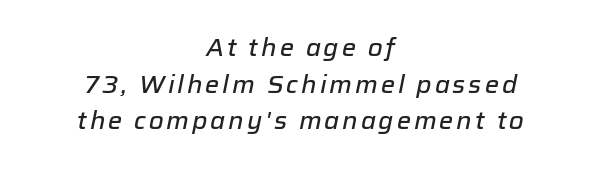
Q: Is the text italic (slanted)? A: Yes, it leans right by about 12 degrees.
Q: Is the text underlined? A: No.
Q: How is the paragraph aligned? A: Centered.
Q: Is the spacing between lines tight, normal or loose? A: Normal.
